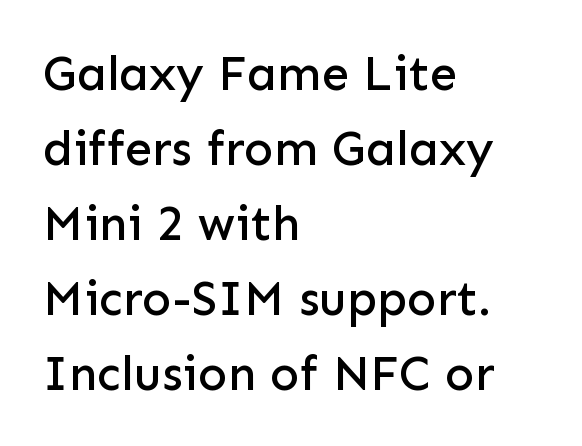
Q: Is the text italic (slanted)? A: No, it is upright.
Q: Is the typeface a serif or a sans-serif typeface? A: Sans-serif.
Q: Is the text underlined? A: No.
Q: How is the paragraph aligned? A: Left-aligned.
Q: Is the spacing between letters normal or unusually wide? A: Normal.
Q: Is the spacing between lines tight, normal or loose? A: Normal.
Q: Width (condensed, normal, or wide)? A: Normal.
Q: Stroke contrast? A: Low.
Q: x-height? A: Medium.
Q: Monospaced? A: No.
